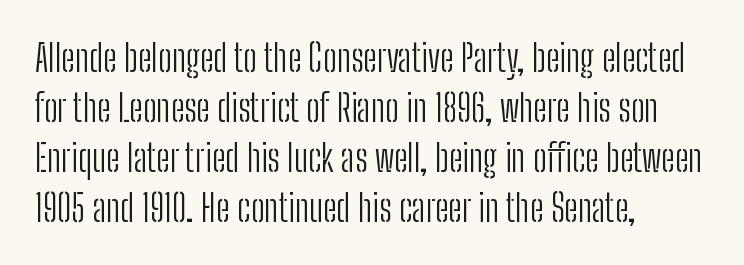
Q: Is the text bold? A: No.
Q: Is the text italic (slanted)? A: No, it is upright.
Q: Is the typeface a serif or a sans-serif typeface? A: Sans-serif.
Q: Is the text underlined? A: No.
Q: How is the paragraph aligned? A: Left-aligned.
Q: Is the spacing between letters normal or unusually wide? A: Normal.
Q: Is the spacing between lines tight, normal or loose? A: Normal.
Q: Width (condensed, normal, or wide)? A: Condensed.
Q: Stroke contrast? A: Low.
Q: x-height? A: Medium.
Q: Monospaced? A: No.
